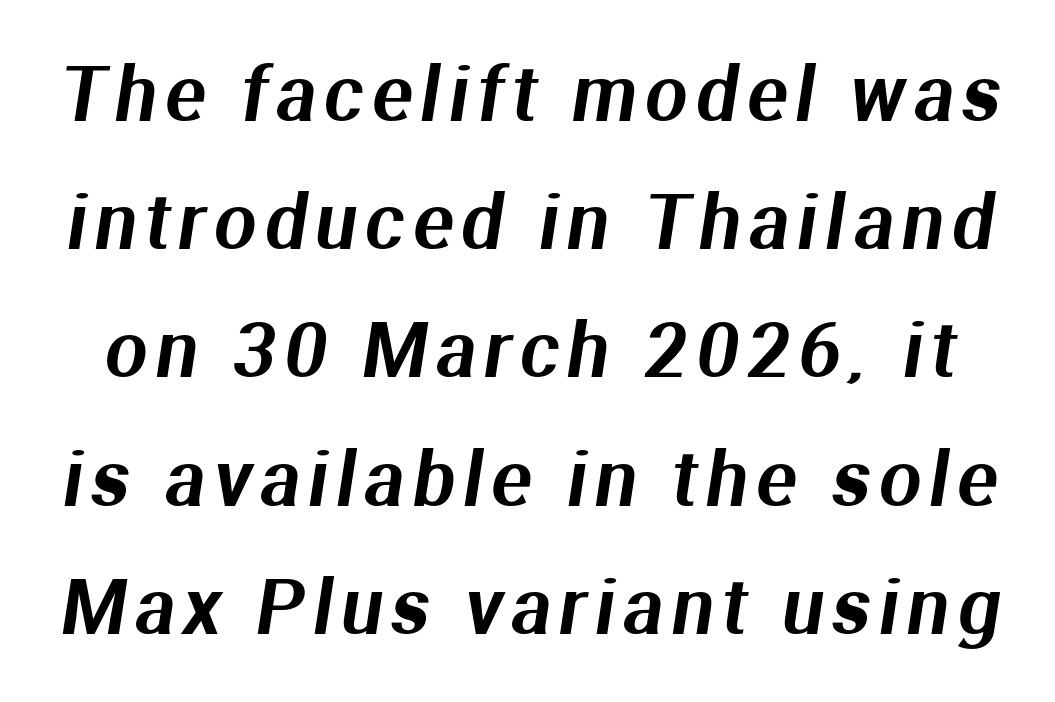
The image shows 75 px sans-serif type; set line spacing 1.71x, not underlined; medium stroke contrast and a medium x-height.
